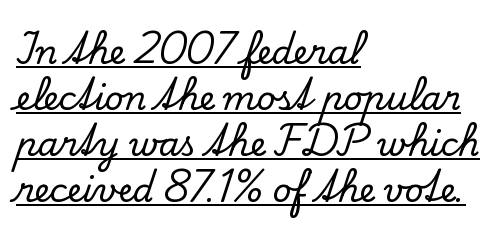
Q: Is the text italic (slanted)? A: Yes.
Q: Is the typeface a serif or a sans-serif typeface? A: Serif.
Q: Is the text underlined? A: Yes.
Q: How is the paragraph aligned? A: Left-aligned.
Q: Is the spacing between letters normal or unusually wide? A: Normal.
Q: Is the spacing between lines tight, normal or loose? A: Normal.
Q: Width (condensed, normal, or wide)? A: Normal.
Q: Stroke contrast? A: Low.
Q: x-height? A: Small.
Q: Monospaced? A: No.
